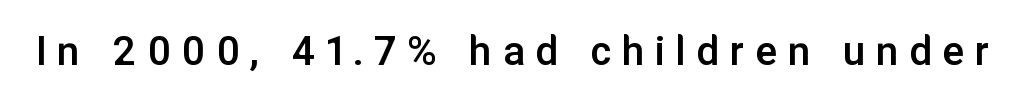
{"serif": "no", "italic": "no", "bold": "semi", "weight": "semibold", "width": "normal", "stroke_contrast": "low", "x_height": "medium", "monospaced": "no", "underline": "no", "letter_spacing": "wide", "letter_spacing_em": 0.24, "glyph_px": 45}
